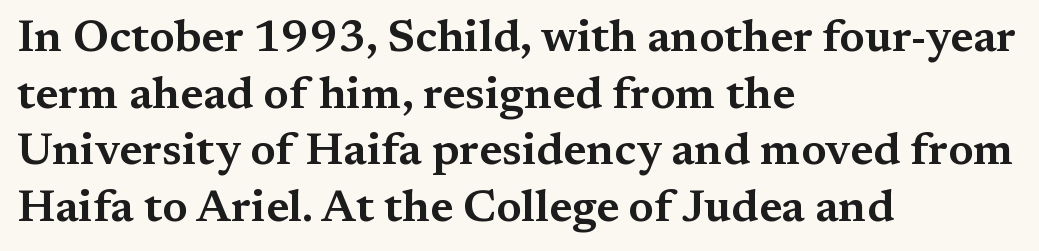
{"serif": "yes", "italic": "no", "width": "wide", "stroke_contrast": "medium", "x_height": "medium", "monospaced": "no", "underline": "no", "align": "left", "line_spacing": "normal", "line_spacing_ratio": 1.26, "letter_spacing": "normal", "letter_spacing_em": 0.0, "glyph_px": 45}
